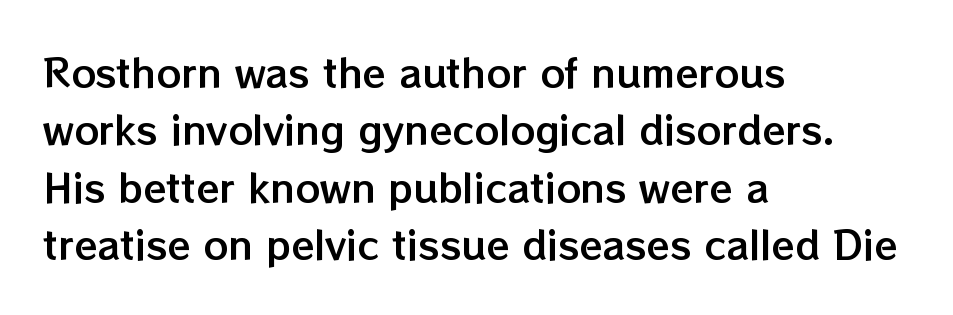
{"italic": "no", "width": "normal", "stroke_contrast": "low", "x_height": "medium", "monospaced": "no", "underline": "no", "align": "left", "line_spacing": "normal", "line_spacing_ratio": 1.51, "letter_spacing": "normal", "letter_spacing_em": 0.0, "glyph_px": 38}
